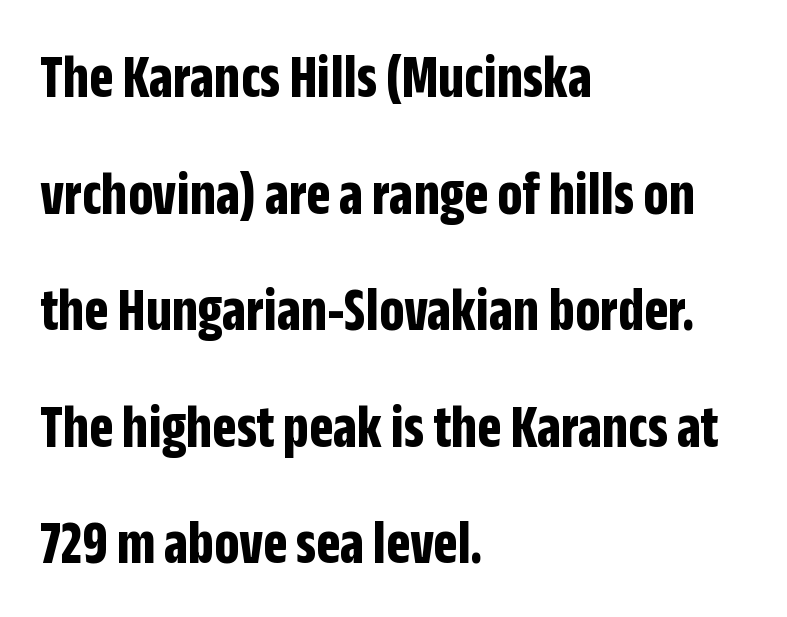
The area under the type is left untouched. The rag falls on the right side of this text block. A roman cut, with each character standing at attention. These lines carry a lot of weight — the face is fully bold. To sum up the face: it is a sans, with no serifs.
